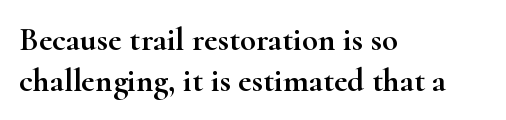
{"serif": "yes", "italic": "no", "width": "wide", "stroke_contrast": "high", "x_height": "small", "monospaced": "no", "underline": "no", "align": "left", "line_spacing_ratio": 1.23, "letter_spacing": "normal", "letter_spacing_em": 0.0, "glyph_px": 33}
